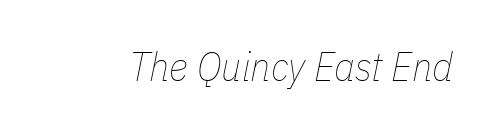
Q: Is the text bold? A: No.
Q: Is the text italic (slanted)? A: Yes, it leans right by about 11 degrees.
Q: Is the text underlined? A: No.
Q: Is the spacing between letters normal or unusually wide? A: Normal.
Q: Width (condensed, normal, or wide)? A: Condensed.
Q: Stroke contrast? A: Low.
Q: x-height? A: Medium.
Q: Monospaced? A: No.
